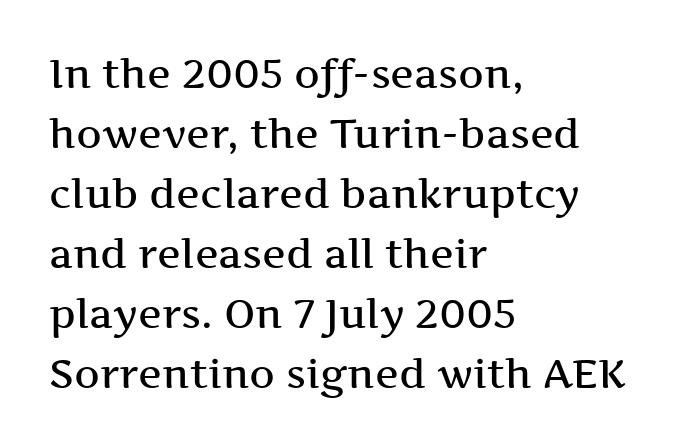
The image shows 40 px semibold, wide serif type, upright; set left-aligned, normal line spacing (1.5x), normal letter spacing, not underlined; medium stroke contrast and a medium x-height.
